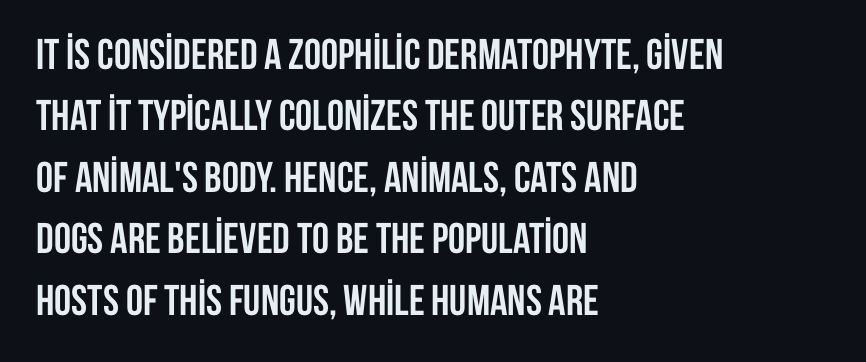
The image shows 43 px semibold, condensed sans-serif type, upright; set left-aligned, normal line spacing (1.43x), normal letter spacing, not underlined; low stroke contrast and a large x-height.
